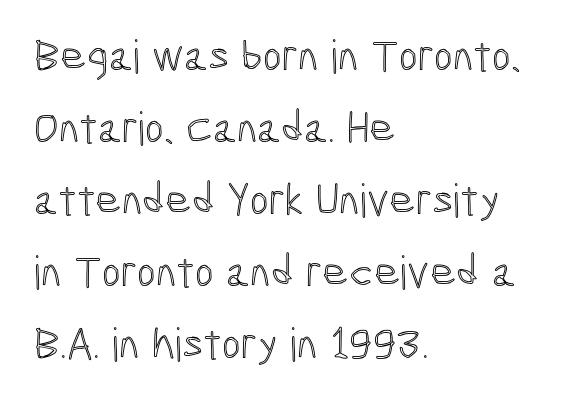
{"italic": "no", "width": "condensed", "x_height": "medium", "monospaced": "no", "underline": "no", "align": "left", "line_spacing": "normal", "line_spacing_ratio": 1.6, "letter_spacing": "normal", "letter_spacing_em": 0.0, "glyph_px": 45}
